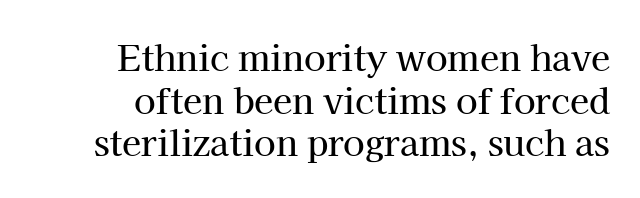
Do the letters lean? They stand straight. A clean baseline with only descenders dipping below it. The passage shown is typed in a proportional face where columns would drift. This rendering leaves character spacing at its baseline value. The face used here is seriffed, in the tradition of book romans.
